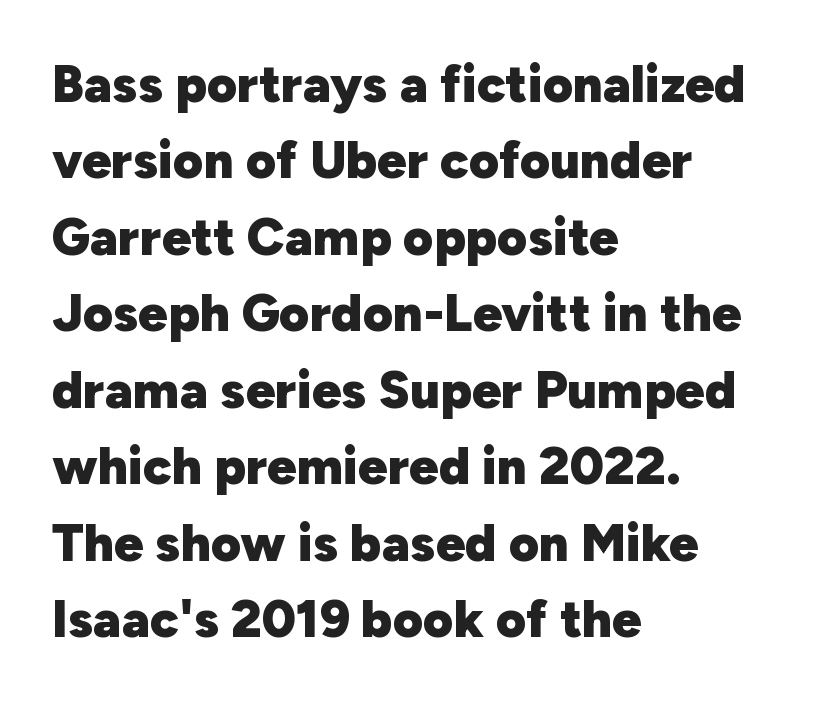
As a designer I'd log this as weight 700, bold. The foot of each line stays bare and open. Stroke terminals: plain, sans-serif. These lines are rendered in a variable-pitch font. Spacing between characters is what you'd get straight out of the box.
